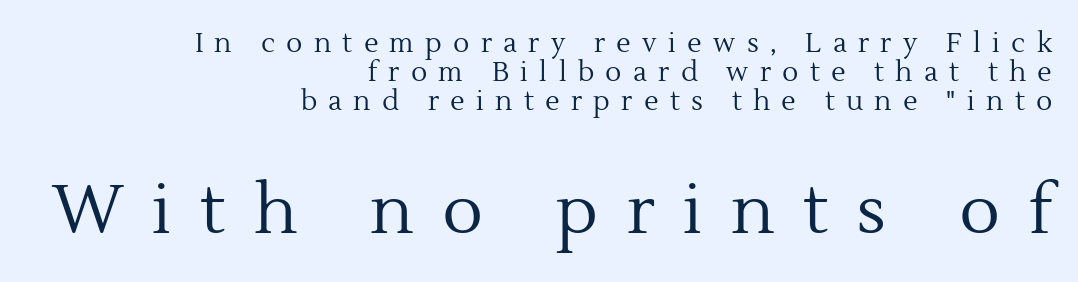
The image shows 68 px regular-weight serif type, upright; set right-aligned, tight line spacing (1.08x), unusually wide letter spacing (+0.42 em), not underlined; the second (bottom) block is 2.52x larger; a medium x-height.
